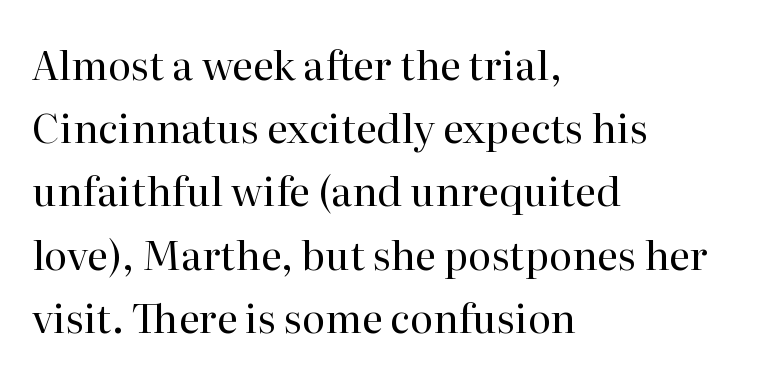
{"serif": "yes", "italic": "no", "bold": "no", "weight": "regular", "width": "normal", "stroke_contrast": "high", "x_height": "medium", "monospaced": "no", "underline": "no", "align": "left", "line_spacing": "normal", "line_spacing_ratio": 1.58, "letter_spacing": "normal", "letter_spacing_em": 0.0, "glyph_px": 40}
